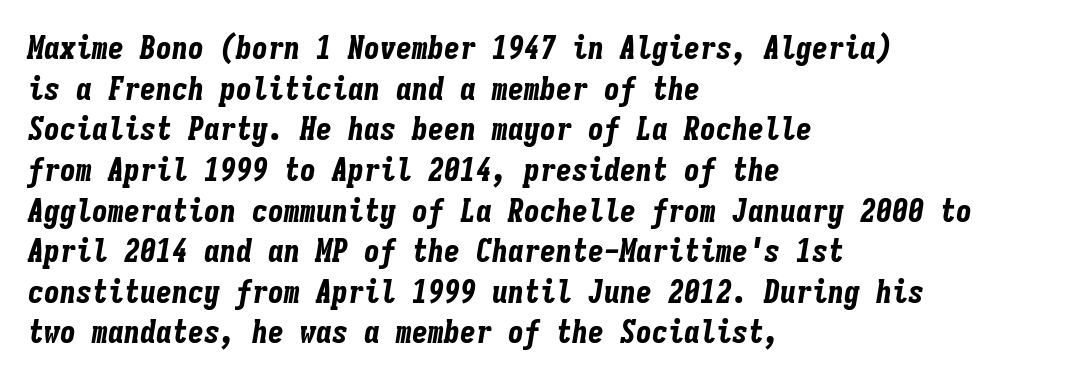
Honestly, there is no underline to notice here at all. You can tell it's italic because the verticals aren't actually vertical. The rendering anchors every line to the left-hand side. Chunky letters — that's bold for sure. The letters march in equal steps, a hallmark of fixed-pitch type.
